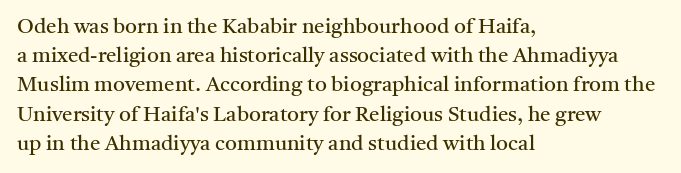
{"italic": "no", "bold": "no", "underline": "no", "align": "left", "line_spacing": "normal", "line_spacing_ratio": 1.39, "letter_spacing": "normal", "letter_spacing_em": 0.0, "glyph_px": 21}
